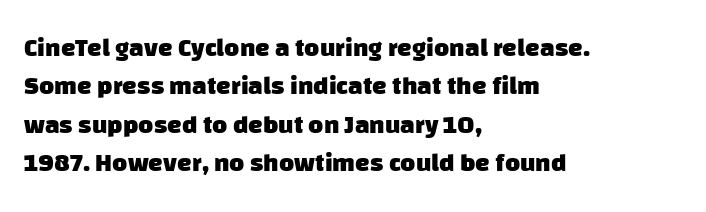
Check the space under the baseline: it is left empty. Spacing between characters is what you'd get straight out of the box. If you measured baseline to baseline, you'd find a middling distance. As a designer I'd log this as weight 700, bold. The paragraph shown leans on its left margin.
